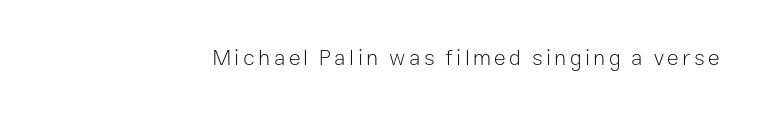
Q: Is the text bold? A: No.
Q: Is the text italic (slanted)? A: No, it is upright.
Q: Is the text underlined? A: No.
Q: How is the paragraph aligned? A: Right-aligned.
